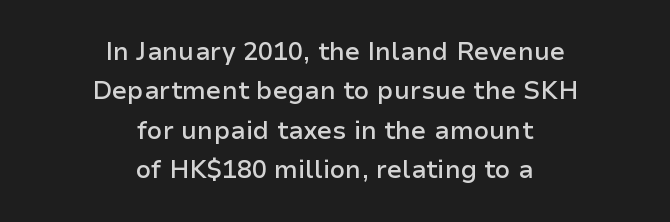
Q: Is the text bold? A: Semi-bold.
Q: Is the text italic (slanted)? A: No, it is upright.
Q: Is the text underlined? A: No.
Q: How is the paragraph aligned? A: Centered.
Q: Is the spacing between letters normal or unusually wide? A: Normal.
Q: Is the spacing between lines tight, normal or loose? A: Normal.
